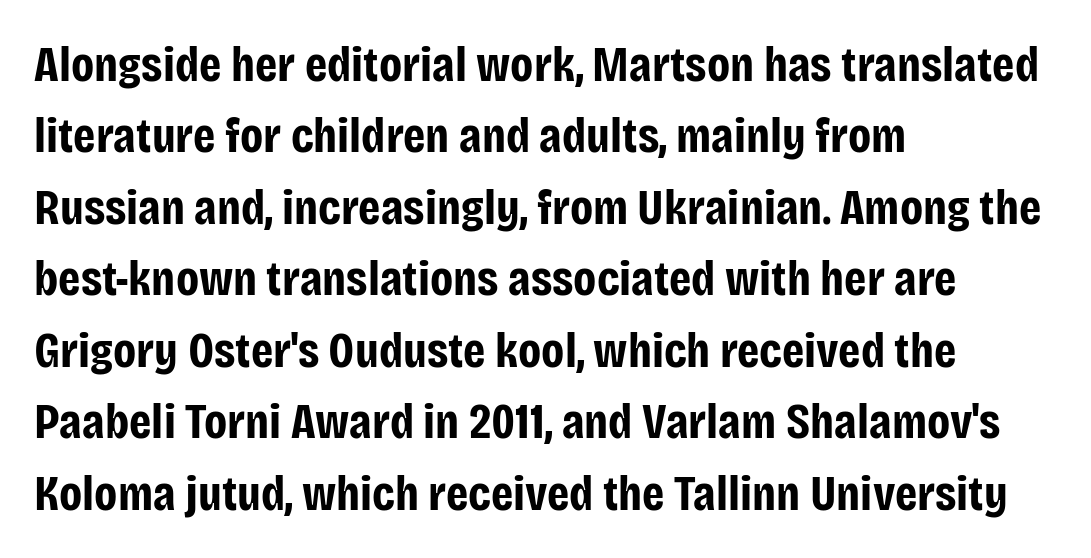
{"serif": "no", "italic": "no", "bold": "yes", "weight": "bold", "width": "condensed", "stroke_contrast": "low", "x_height": "large", "monospaced": "no", "underline": "no", "align": "left", "line_spacing": "normal", "line_spacing_ratio": 1.43, "letter_spacing": "normal", "letter_spacing_em": 0.0, "glyph_px": 50}
